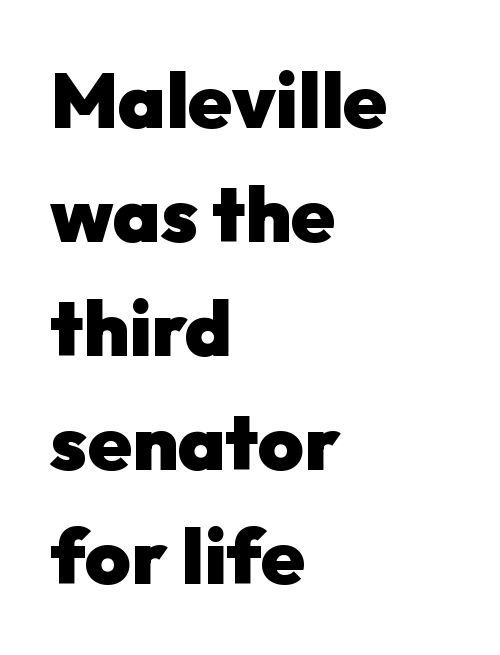
{"serif": "no", "italic": "no", "bold": "yes", "weight": "heavy", "width": "normal", "stroke_contrast": "low", "x_height": "medium", "monospaced": "no", "underline": "no", "align": "left", "line_spacing": "normal", "line_spacing_ratio": 1.46, "letter_spacing": "normal", "letter_spacing_em": 0.0, "glyph_px": 78}
